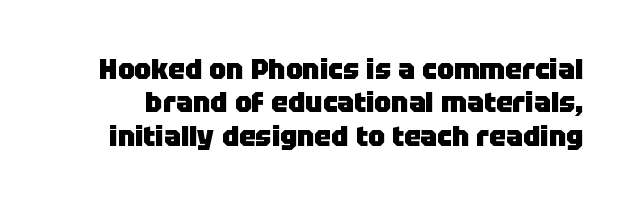
The face used here is proportionally spaced, like ordinary book or web type. The letters are bold, with thick, heavy strokes. Default kerning and tracking; the words read as compact shapes. Decoration check: the copy has no underline. The letters carry no serifs — their stems end cleanly without finishing strokes. The axis of the letterforms is exactly vertical.
